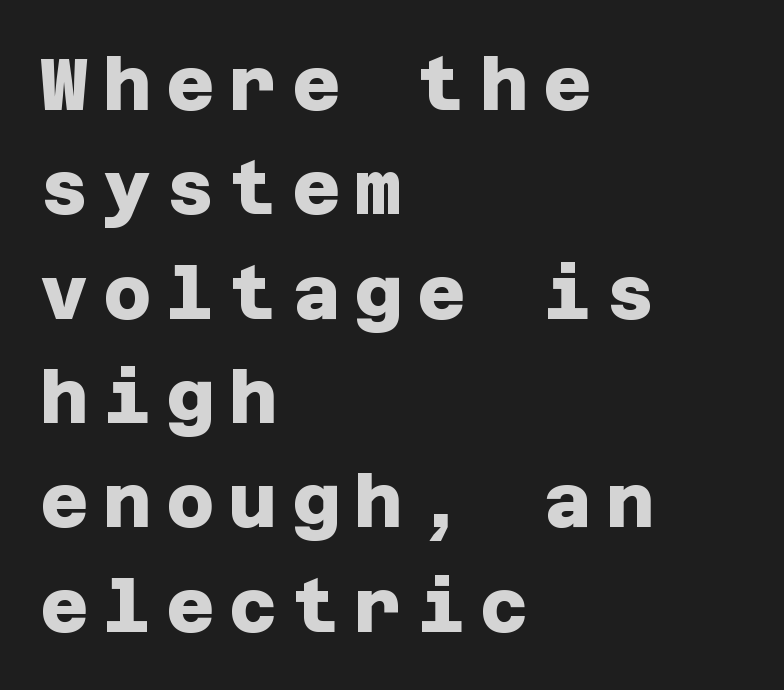
{"serif": "no", "bold": "yes", "weight": "heavy", "width": "normal", "stroke_contrast": "low", "x_height": "large", "underline": "no", "align": "left", "line_spacing": "normal", "line_spacing_ratio": 1.41, "letter_spacing": "wide", "letter_spacing_em": 0.2, "glyph_px": 74}
